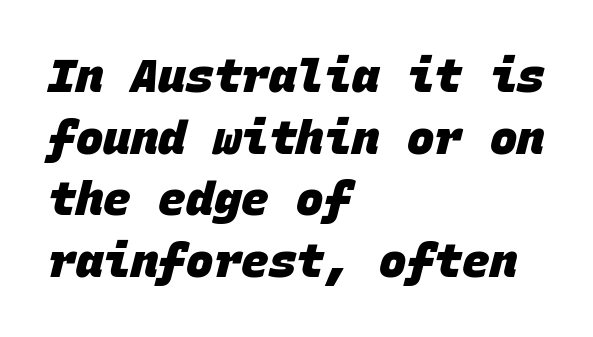
The image shows 46 px heavy sans-serif type, monospaced; set left-aligned, normal line spacing (1.34x), normal letter spacing, not underlined; low stroke contrast and a large x-height.
